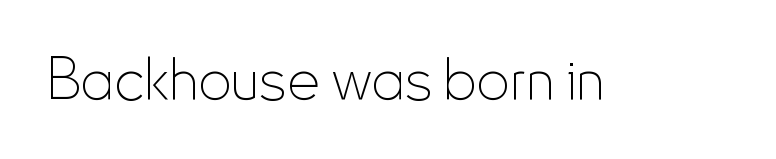
The image shows 58 px thin, condensed sans-serif type, upright; set normal letter spacing, not underlined; low stroke contrast and a small x-height.
